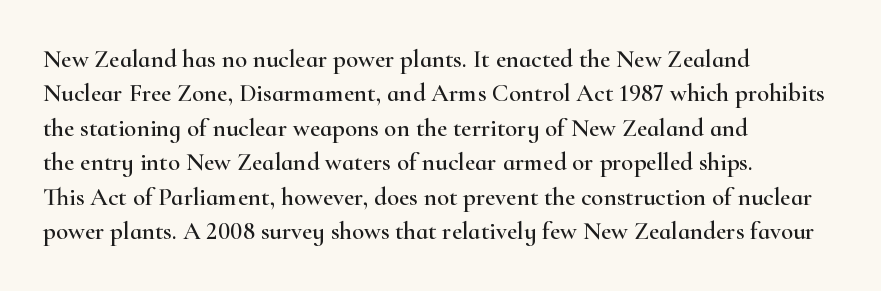
Q: Is the text italic (slanted)? A: No, it is upright.
Q: Is the text underlined? A: No.
Q: How is the paragraph aligned? A: Left-aligned.
Q: Is the spacing between letters normal or unusually wide? A: Normal.
Q: Is the spacing between lines tight, normal or loose? A: Normal.
